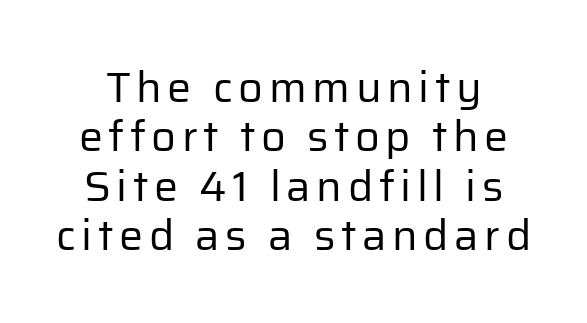
The typography opts for an upright posture over an oblique one. Letters rest on an invisible, unmarked baseline. Spacing verdict: proportional, widths tailored to each character. Check where the strokes stop: nothing finishes them off — pure sans. No chunkiness to these letters — they're not bold.
